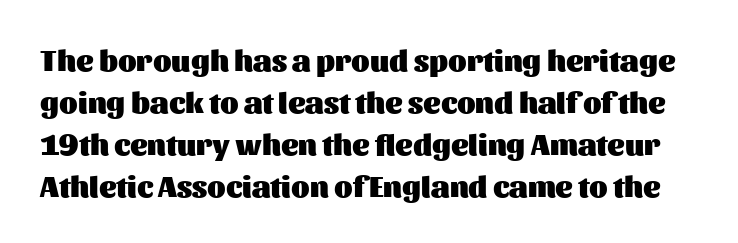
The image shows 30 px heavy sans-serif type, upright; set normal line spacing (1.4x), normal letter spacing, not underlined; medium stroke contrast and a medium x-height.
